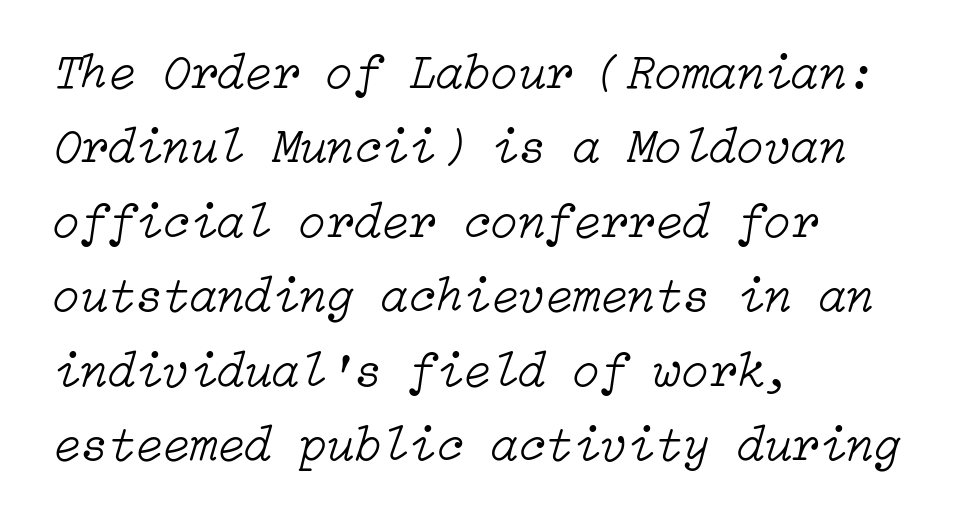
Would a proofreader flag this as italicized? Yes. The face used here is rendered with its standard letterfit. The passage shown is not bold in any degree. Left-aligned paragraph, ragged on the right. Lines of text with bare space underneath.
